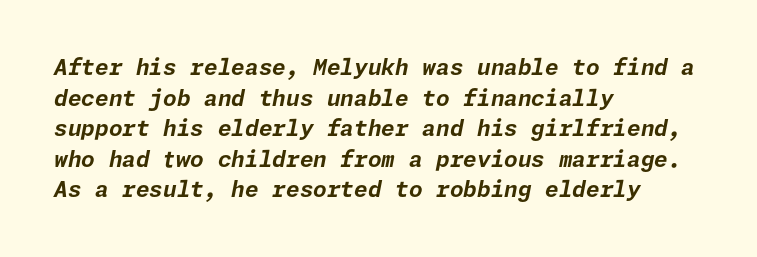
{"italic": "yes", "lean": "right", "slant_degrees": 11, "bold": "yes", "underline": "no", "align": "left", "line_spacing": "normal", "line_spacing_ratio": 1.39, "letter_spacing": "normal", "letter_spacing_em": 0.0, "glyph_px": 22}
